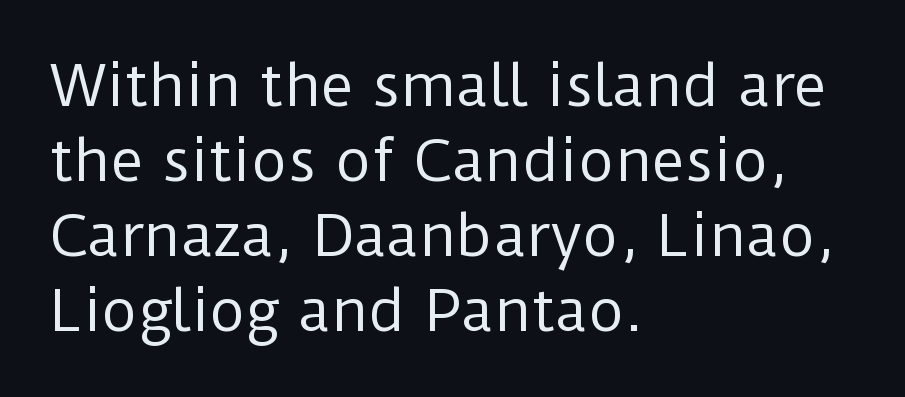
The image shows 56 px regular-weight sans-serif type, upright; set left-aligned, normal line spacing (1.34x), normal letter spacing, not underlined; low stroke contrast and a medium x-height.
